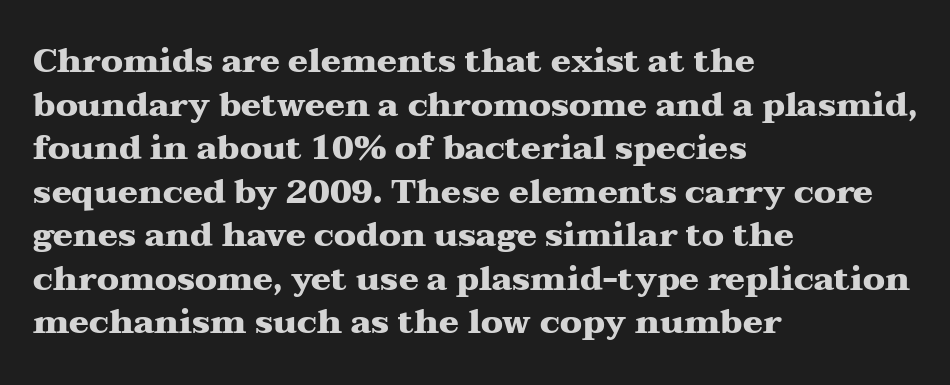
The image shows 33 px heavy, wide serif type, upright; set left-aligned, normal line spacing (1.32x), normal letter spacing, not underlined; medium stroke contrast and a medium x-height.
